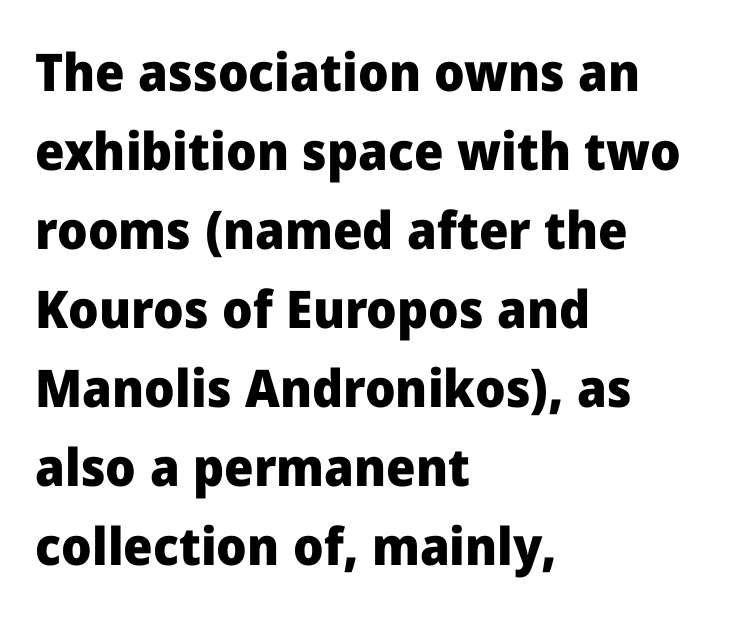
Q: Is the text bold? A: Yes.
Q: Is the text italic (slanted)? A: No, it is upright.
Q: Is the typeface a serif or a sans-serif typeface? A: Sans-serif.
Q: Is the text underlined? A: No.
Q: How is the paragraph aligned? A: Left-aligned.
Q: Is the spacing between letters normal or unusually wide? A: Normal.
Q: Is the spacing between lines tight, normal or loose? A: Normal.
Q: Width (condensed, normal, or wide)? A: Normal.
Q: Stroke contrast? A: Low.
Q: x-height? A: Medium.
Q: Monospaced? A: No.
